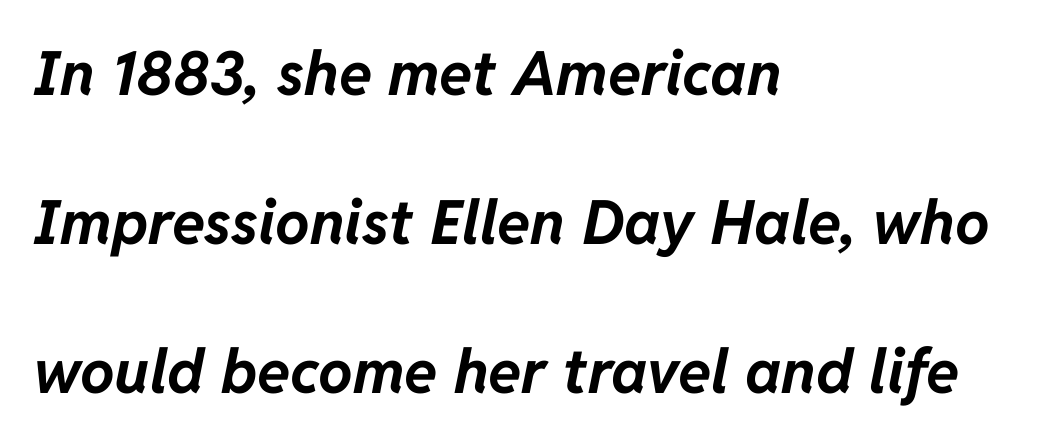
{"italic": "yes", "lean": "right", "slant_degrees": 11, "bold": "yes", "weight": "bold", "width": "normal", "stroke_contrast": "low", "x_height": "medium", "monospaced": "no", "underline": "no", "align": "left", "line_spacing": "loose", "line_spacing_ratio": 2.44, "letter_spacing": "normal", "letter_spacing_em": 0.0, "glyph_px": 61}
